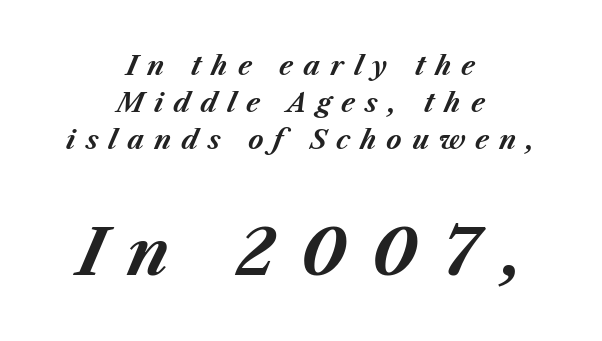
The specimen omits any rule beneath the text block's lines. These lines are rendered in a variable-pitch font. The typography opts for an oblique posture over an upright one. The text block is weighted toward neither margin, spreading evenly from the middle.
